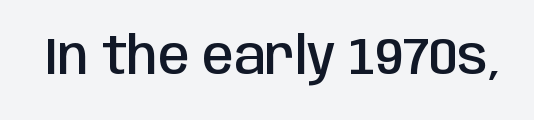
The image shows 51 px semibold, condensed sans-serif type, upright; set normal letter spacing, not underlined; low stroke contrast and a large x-height.
